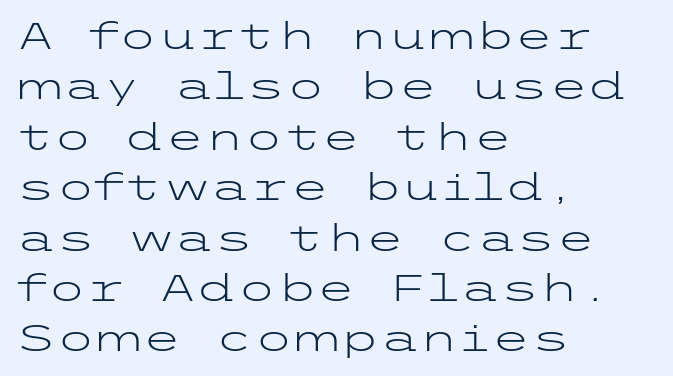
Glance below the letters and you will spot only blank space. A roman cut, with each character standing at attention. Layout note: lines flush left. The letters carry no serifs — their stems end cleanly without finishing strokes.
